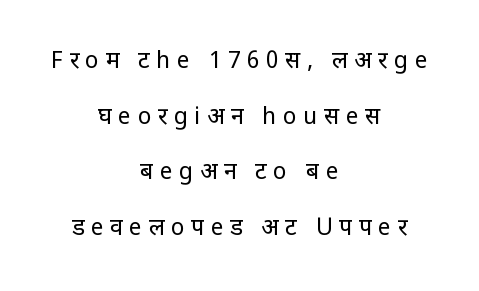
{"italic": "no", "bold": "no", "underline": "no", "align": "center", "line_spacing": "loose", "line_spacing_ratio": 2.42, "letter_spacing": "wide", "letter_spacing_em": 0.28, "glyph_px": 23}
